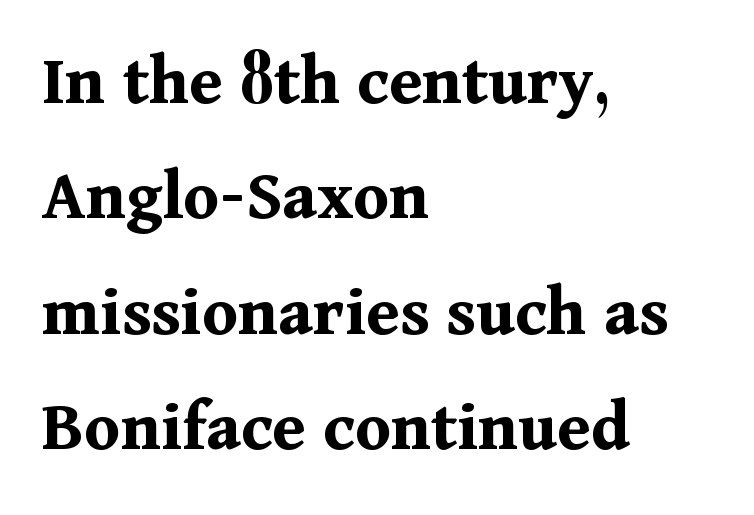
The image shows 73 px bold serif type, upright; set left-aligned, normal line spacing (1.58x), normal letter spacing, not underlined; medium stroke contrast and a medium x-height.
